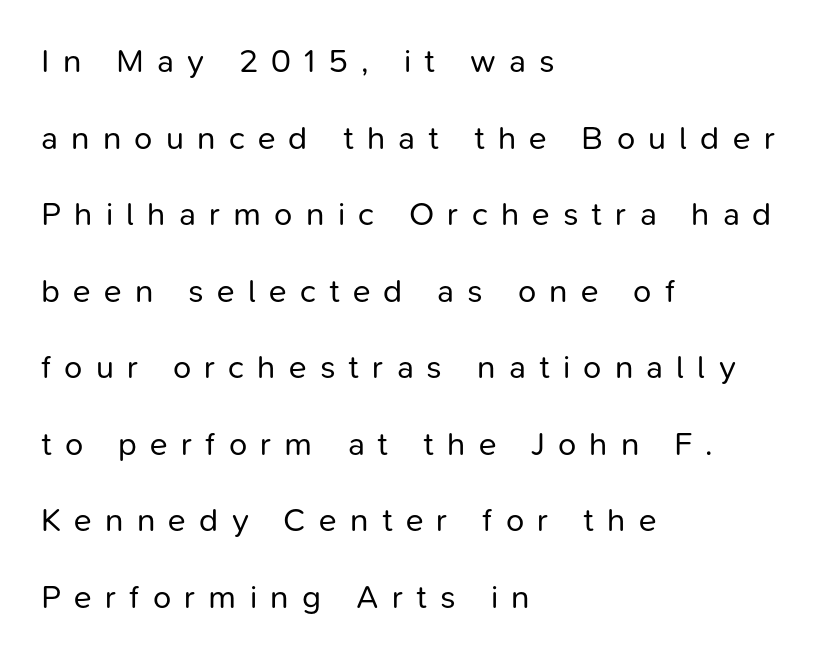
{"serif": "no", "italic": "no", "bold": "no", "weight": "regular", "width": "normal", "stroke_contrast": "low", "x_height": "medium", "monospaced": "no", "underline": "no", "align": "left", "line_spacing": "loose", "line_spacing_ratio": 2.32, "letter_spacing": "wide", "letter_spacing_em": 0.4, "glyph_px": 33}
